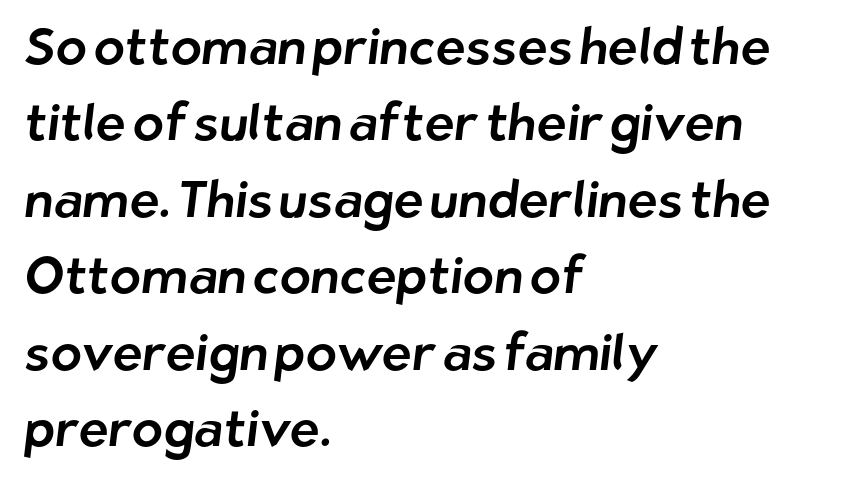
{"serif": "no", "width": "normal", "stroke_contrast": "low", "x_height": "medium", "monospaced": "no", "underline": "no", "align": "left", "line_spacing": "normal", "line_spacing_ratio": 1.5, "letter_spacing": "normal", "letter_spacing_em": 0.0, "glyph_px": 51}
